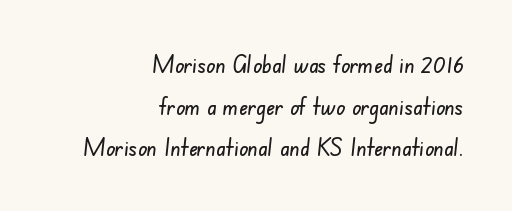
The image shows 24 px text type; set right-aligned, line spacing 1.73x, normal letter spacing, not underlined.
